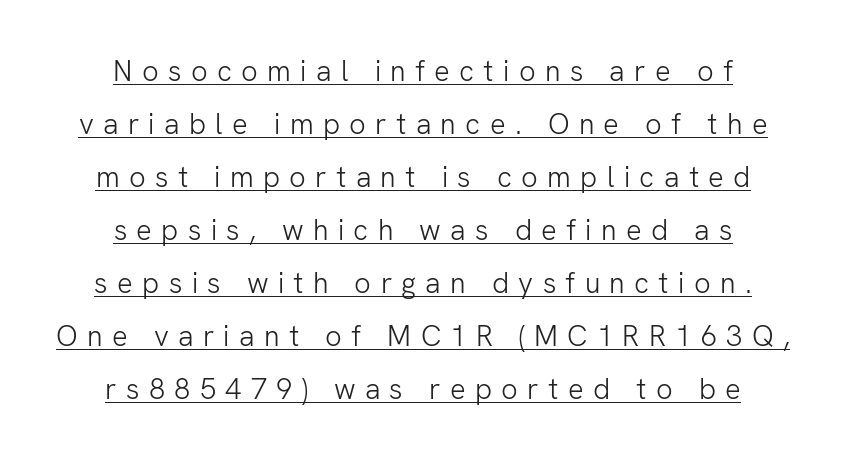
{"serif": "no", "italic": "no", "bold": "no", "weight": "light", "width": "normal", "stroke_contrast": "low", "x_height": "medium", "monospaced": "no", "underline": "yes", "align": "center", "line_spacing_ratio": 1.83, "letter_spacing": "wide", "letter_spacing_em": 0.32, "glyph_px": 29}
